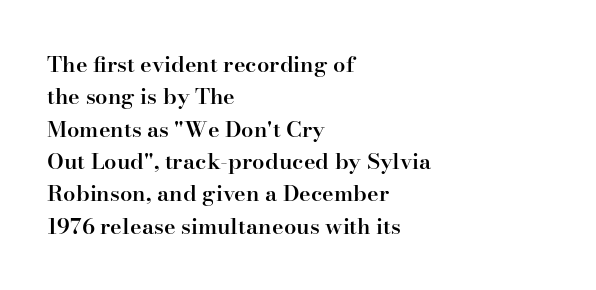
Q: Is the text bold? A: Semi-bold.
Q: Is the text italic (slanted)? A: No, it is upright.
Q: Is the text underlined? A: No.
Q: How is the paragraph aligned? A: Left-aligned.
Q: Is the spacing between letters normal or unusually wide? A: Normal.
Q: Is the spacing between lines tight, normal or loose? A: Normal.
